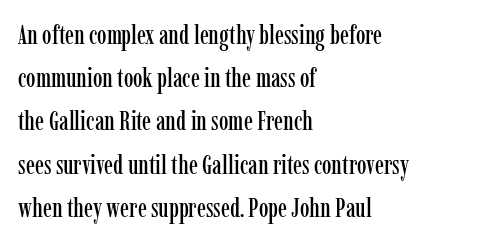
Q: Is the text italic (slanted)? A: No, it is upright.
Q: Is the text underlined? A: No.
Q: How is the paragraph aligned? A: Left-aligned.
Q: Is the spacing between letters normal or unusually wide? A: Normal.
Q: Is the spacing between lines tight, normal or loose? A: Normal.
